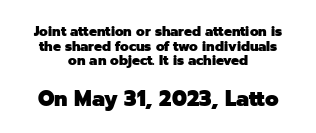
{"italic": "no", "bold": "yes", "underline": "no", "align": "center", "line_spacing": "tight", "line_spacing_ratio": 1.04, "letter_spacing": "normal", "letter_spacing_em": 0.0, "larger_block": "second", "size_ratio": 1.57, "glyph_px": 22}
